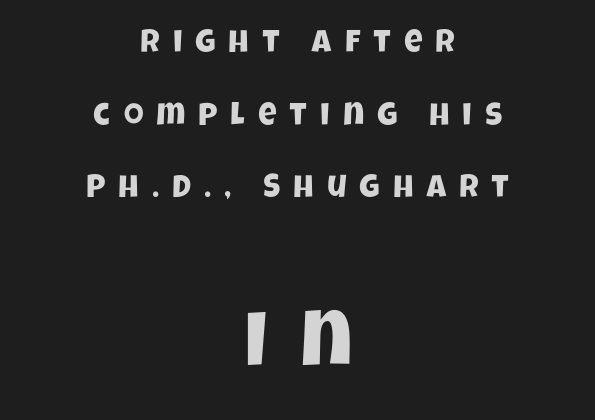
Q: Is the typeface a serif or a sans-serif typeface? A: Sans-serif.
Q: Is the text underlined? A: No.
Q: How is the paragraph aligned? A: Centered.
Q: Is the spacing between letters normal or unusually wide? A: Unusually wide.
Q: Is the spacing between lines tight, normal or loose? A: Loose.
Q: Which block of text is set in a larger size, the first (top) or the second (bottom)? A: The second (bottom) one.
Q: Width (condensed, normal, or wide)? A: Condensed.
Q: Stroke contrast? A: Low.
Q: x-height? A: Large.
Q: Monospaced? A: No.
